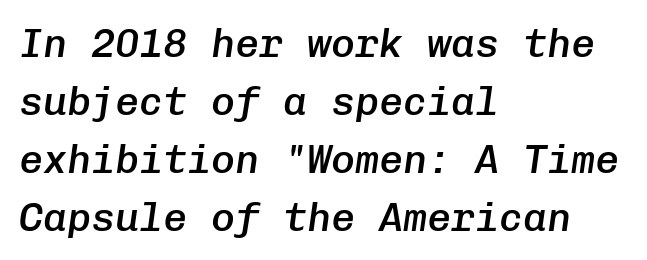
Weight: semibold (demi). Designer's note — italics engaged. The area under the type is left untouched. Standard letterfit; no display-style spreading of the glyphs.
